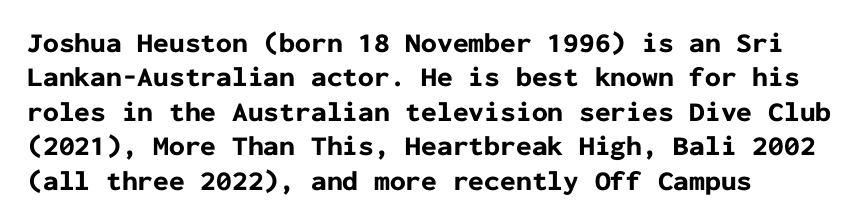
{"serif": "no", "italic": "no", "bold": "yes", "weight": "bold", "width": "normal", "stroke_contrast": "low", "x_height": "medium", "monospaced": "yes", "underline": "no", "align": "left", "line_spacing_ratio": 1.23, "letter_spacing": "normal", "letter_spacing_em": 0.0, "glyph_px": 28}
